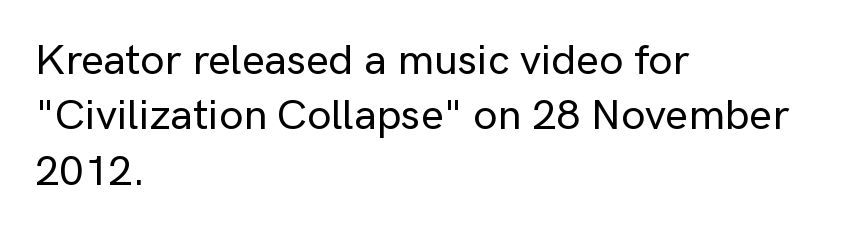
Q: Is the text italic (slanted)? A: No, it is upright.
Q: Is the typeface a serif or a sans-serif typeface? A: Sans-serif.
Q: Is the text underlined? A: No.
Q: How is the paragraph aligned? A: Left-aligned.
Q: Is the spacing between letters normal or unusually wide? A: Normal.
Q: Is the spacing between lines tight, normal or loose? A: Normal.
Q: Width (condensed, normal, or wide)? A: Normal.
Q: Stroke contrast? A: Low.
Q: x-height? A: Medium.
Q: Monospaced? A: No.
